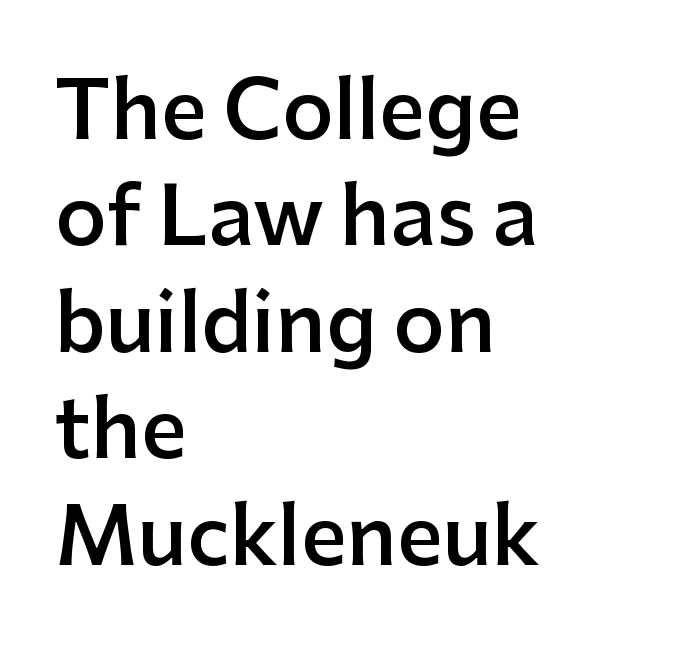
The image shows 80 px semibold sans-serif type, upright; set left-aligned, normal line spacing (1.33x), normal letter spacing, not underlined; low stroke contrast and a medium x-height.
